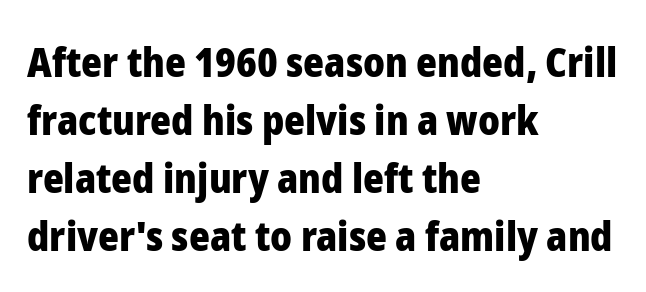
Compared with typical paragraphs, the rows here are spaced about the same. Nope, no serifs anywhere on these letters. Which margin do the lines hug? The left one — the right edge is uneven. Heavy, bold letterforms.
